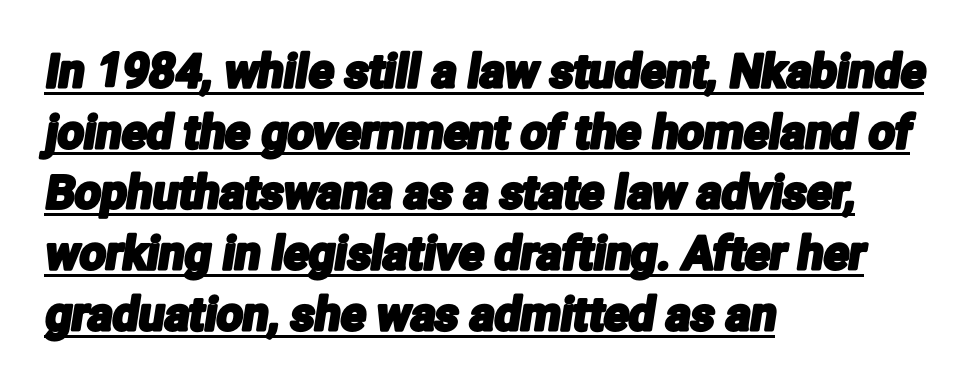
{"serif": "no", "width": "condensed", "stroke_contrast": "low", "x_height": "medium", "monospaced": "no", "underline": "yes", "align": "left", "line_spacing": "normal", "line_spacing_ratio": 1.32, "letter_spacing": "normal", "letter_spacing_em": 0.0, "glyph_px": 46}
